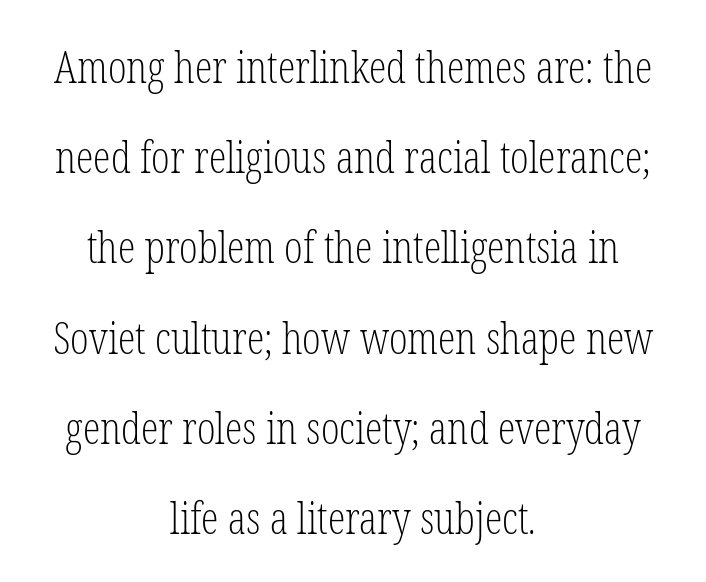
The image shows 44 px light, condensed serif type, upright; set centered, loose line spacing (2.05x), normal letter spacing, not underlined; low stroke contrast and a medium x-height.
